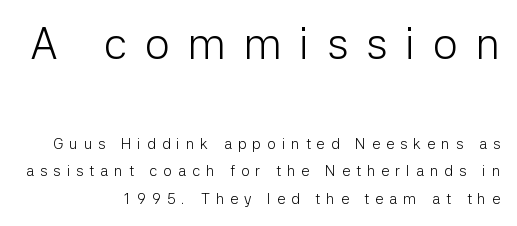
{"serif": "no", "italic": "no", "bold": "no", "weight": "light", "width": "normal", "stroke_contrast": "low", "x_height": "medium", "monospaced": "no", "underline": "no", "align": "right", "line_spacing_ratio": 1.85, "letter_spacing": "wide", "letter_spacing_em": 0.4, "larger_block": "first", "size_ratio": 2.93, "glyph_px": 44}
